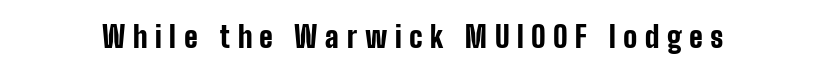
{"serif": "no", "italic": "no", "bold": "yes", "weight": "bold", "width": "condensed", "stroke_contrast": "low", "x_height": "medium", "monospaced": "no", "underline": "no", "letter_spacing": "wide", "letter_spacing_em": 0.26, "glyph_px": 29}
